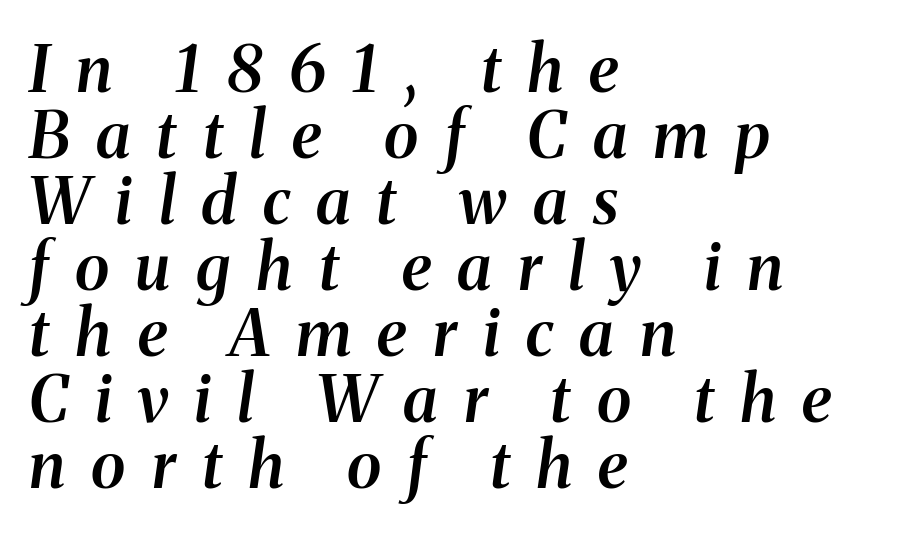
{"serif": "yes", "italic": "yes", "lean": "right", "slant_degrees": 8, "bold": "semi", "weight": "semibold", "width": "normal", "stroke_contrast": "medium", "x_height": "medium", "monospaced": "no", "underline": "no", "align": "left", "line_spacing": "tight", "line_spacing_ratio": 1.03, "letter_spacing": "wide", "letter_spacing_em": 0.41, "glyph_px": 64}
